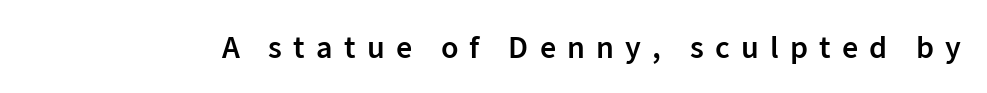
Rendered with straight, roman letterforms. In terms of weight, the rendering is demibold, just under bold. A bare baseline throughout the passage. The text was rendered using a sans face with plain stroke endings. The letters advance in unequal steps, a hallmark of proportional type. In terms of letterspacing, this is a distinctly airy, spread setting.
